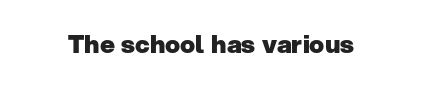
{"italic": "no", "bold": "yes", "underline": "no", "letter_spacing": "normal", "letter_spacing_em": 0.0, "glyph_px": 25}
